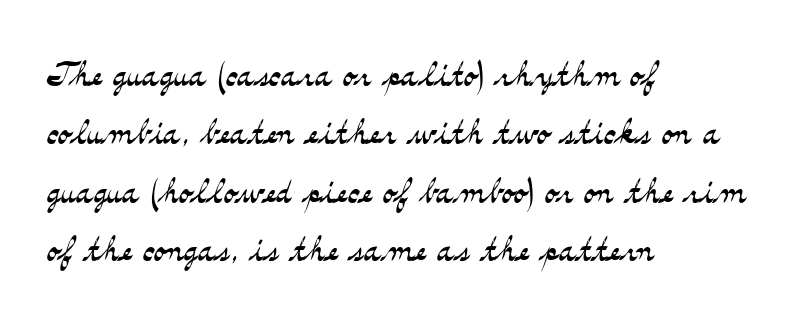
The strip under each line holds only bare page. Nothing unusual about the tracking: characters are spaced as the font intends. The lines in this sample share a left origin and differ only in where they stop.
